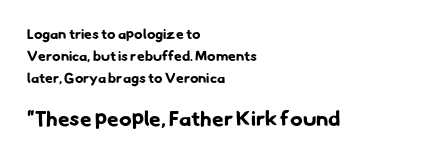
The image shows 21 px bold type; set left-aligned, normal line spacing (1.56x), normal letter spacing, not underlined; the second (bottom) block is 1.5x larger.
